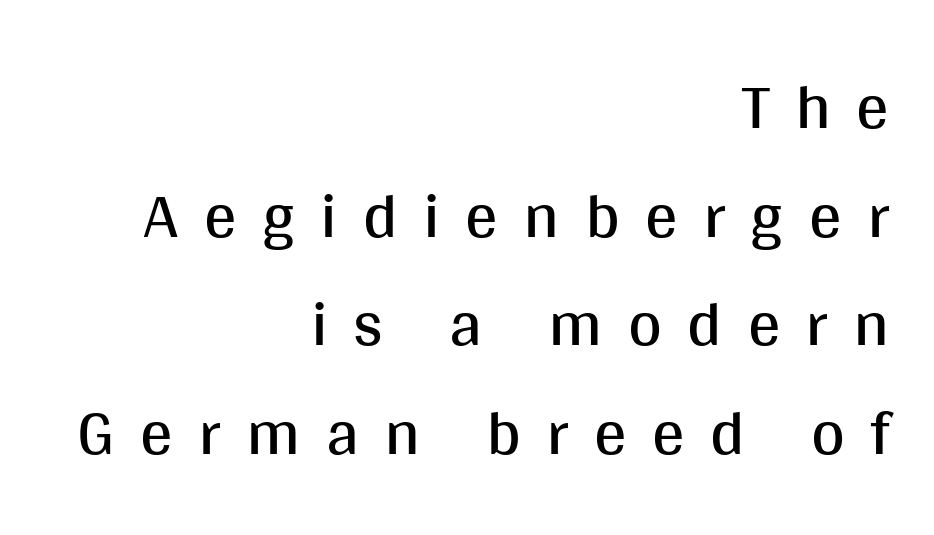
Short and long lines alike share a common ending point at right. Interline gaps are of average width in this sample. Stems here are at most as thick as an everyday book face. Does extra space separate the letters? Yes, quite a lot of it. The specimen omits any rule beneath the text block's lines. Is this a fixed-width face? No — the glyphs have proportional, varying widths.
